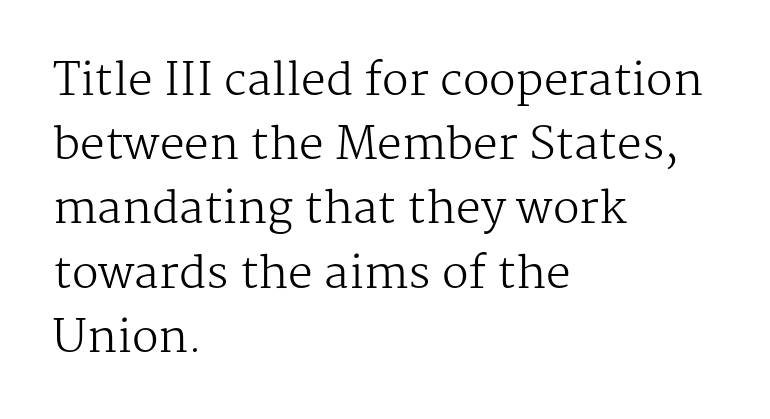
The image shows 44 px regular-weight serif type, upright; set left-aligned, normal line spacing (1.46x), normal letter spacing, not underlined; medium stroke contrast and a medium x-height.
